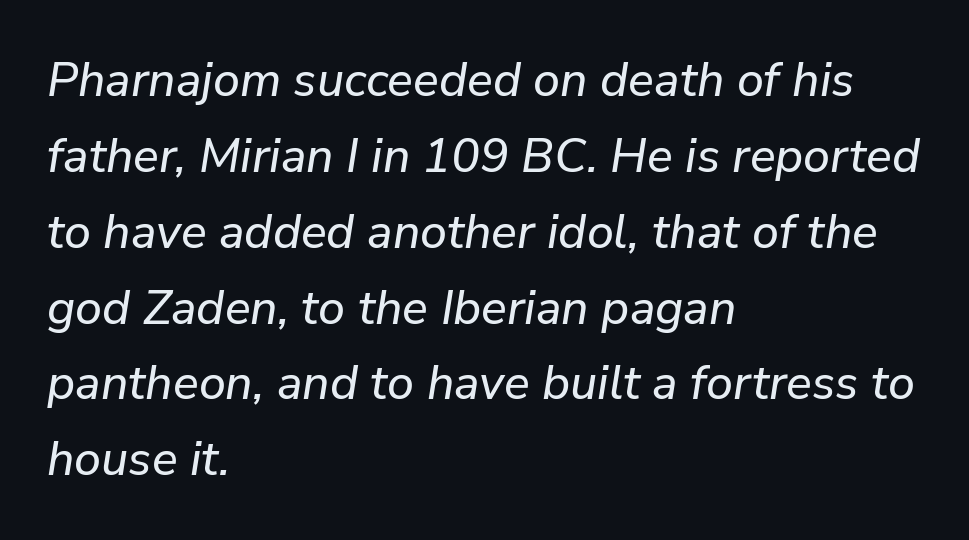
Q: Is the text italic (slanted)? A: Yes, it leans right by about 9 degrees.
Q: Is the text underlined? A: No.
Q: How is the paragraph aligned? A: Left-aligned.
Q: Is the spacing between letters normal or unusually wide? A: Normal.
Q: Is the spacing between lines tight, normal or loose? A: Normal.
Q: Width (condensed, normal, or wide)? A: Normal.
Q: Stroke contrast? A: Low.
Q: x-height? A: Medium.
Q: Monospaced? A: No.
